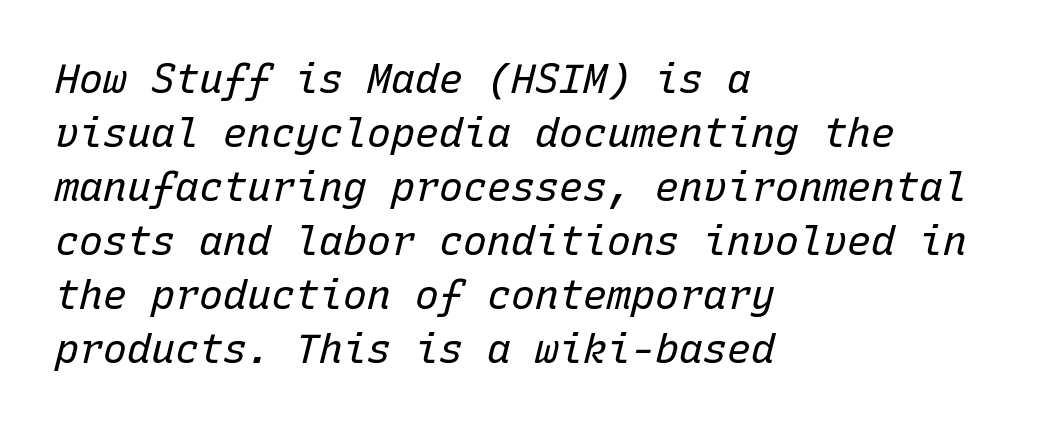
Q: Is the text bold? A: No.
Q: Is the text italic (slanted)? A: Yes, it leans right by about 15 degrees.
Q: Is the text underlined? A: No.
Q: How is the paragraph aligned? A: Left-aligned.
Q: Is the spacing between letters normal or unusually wide? A: Normal.
Q: Is the spacing between lines tight, normal or loose? A: Normal.
Q: Width (condensed, normal, or wide)? A: Normal.
Q: Stroke contrast? A: Low.
Q: x-height? A: Medium.
Q: Monospaced? A: Yes.
